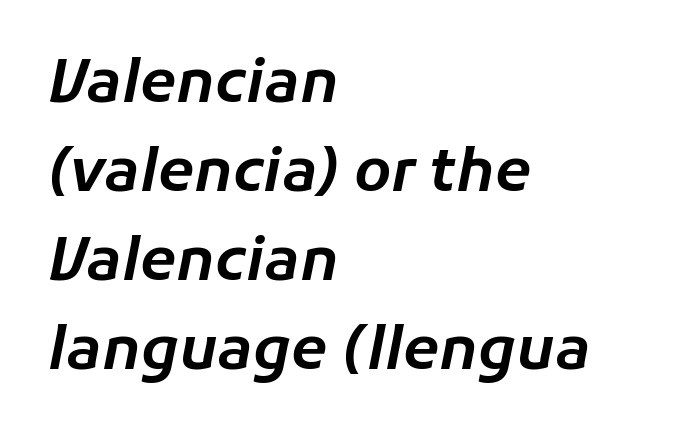
The image shows 59 px text type, italic (leaning right); set left-aligned, normal line spacing (1.51x), normal letter spacing, not underlined; low stroke contrast and a medium x-height.
